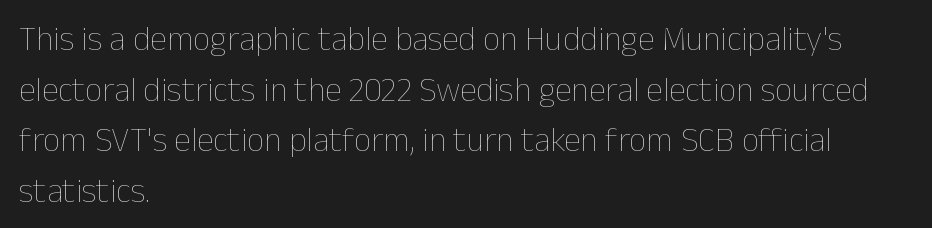
Q: Is the text bold? A: No.
Q: Is the text italic (slanted)? A: No, it is upright.
Q: Is the text underlined? A: No.
Q: How is the paragraph aligned? A: Left-aligned.
Q: Is the spacing between letters normal or unusually wide? A: Normal.
Q: Is the spacing between lines tight, normal or loose? A: Normal.
Q: Width (condensed, normal, or wide)? A: Normal.
Q: Stroke contrast? A: Low.
Q: x-height? A: Medium.
Q: Monospaced? A: No.
